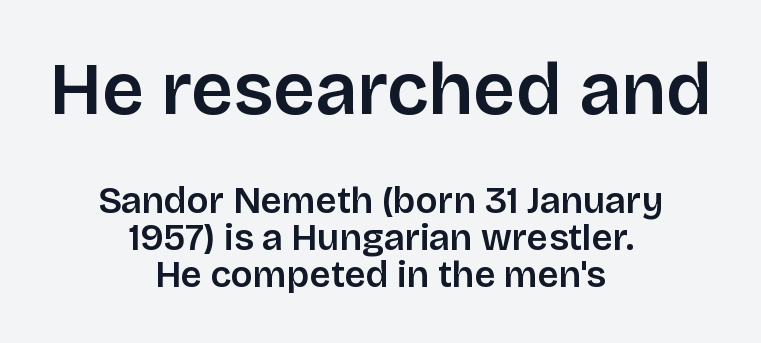
Compared with typical body copy, the letter spacing here is the same. The zone under the glyphs is completely vacant. Every row of glyphs is offset so its center matches the block's center. Do the characters align in a grid? No, the font is proportional.
